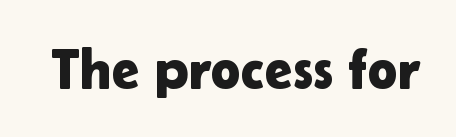
The letters advance in unequal steps, a hallmark of proportional type. The characters display no serif detailing; their extremities are plain. Ascenders rise straight up at ninety degrees. In terms of letterspacing, this is plain default setting. Decoration check: the copy has no underline.
